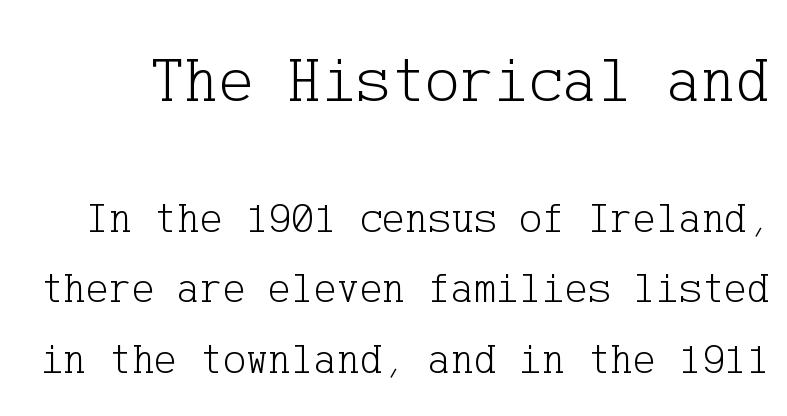
Q: Is the text bold? A: No.
Q: Is the text italic (slanted)? A: No, it is upright.
Q: Is the typeface a serif or a sans-serif typeface? A: Serif.
Q: Is the text underlined? A: No.
Q: Is the spacing between letters normal or unusually wide? A: Normal.
Q: Is the spacing between lines tight, normal or loose? A: Normal.
Q: Which block of text is set in a larger size, the first (top) or the second (bottom)? A: The first (top) one.
Q: Width (condensed, normal, or wide)? A: Normal.
Q: Stroke contrast? A: Low.
Q: x-height? A: Medium.
